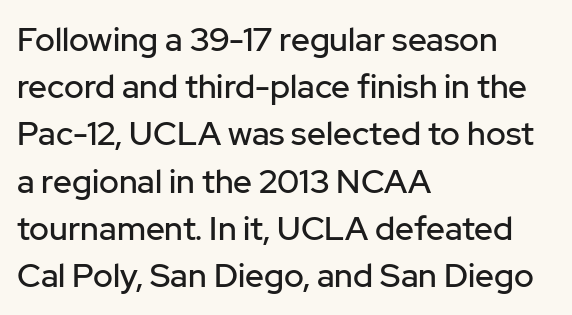
Q: Is the text italic (slanted)? A: No, it is upright.
Q: Is the typeface a serif or a sans-serif typeface? A: Sans-serif.
Q: Is the text underlined? A: No.
Q: How is the paragraph aligned? A: Left-aligned.
Q: Is the spacing between letters normal or unusually wide? A: Normal.
Q: Is the spacing between lines tight, normal or loose? A: Normal.
Q: Width (condensed, normal, or wide)? A: Normal.
Q: Stroke contrast? A: Low.
Q: x-height? A: Medium.
Q: Monospaced? A: No.
